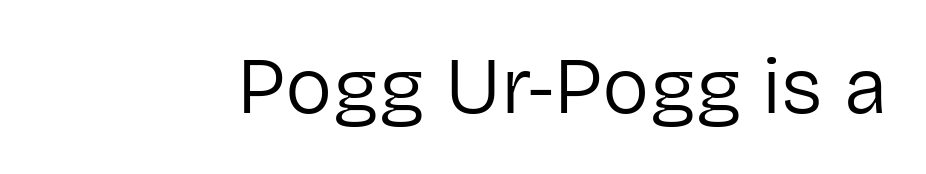
Q: Is the text bold? A: No.
Q: Is the text italic (slanted)? A: No, it is upright.
Q: Is the typeface a serif or a sans-serif typeface? A: Sans-serif.
Q: Is the text underlined? A: No.
Q: Is the spacing between letters normal or unusually wide? A: Normal.
Q: Width (condensed, normal, or wide)? A: Normal.
Q: Stroke contrast? A: Low.
Q: x-height? A: Medium.
Q: Monospaced? A: No.
